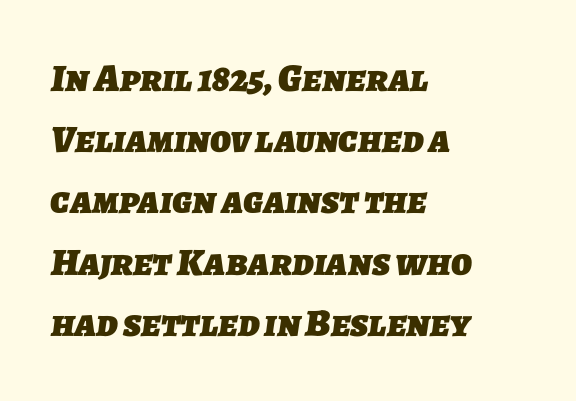
Q: Is the text bold? A: Yes.
Q: Is the typeface a serif or a sans-serif typeface? A: Sans-serif.
Q: Is the text underlined? A: No.
Q: How is the paragraph aligned? A: Left-aligned.
Q: Is the spacing between letters normal or unusually wide? A: Normal.
Q: Is the spacing between lines tight, normal or loose? A: Normal.
Q: Width (condensed, normal, or wide)? A: Normal.
Q: Stroke contrast? A: Low.
Q: x-height? A: Medium.
Q: Monospaced? A: No.
